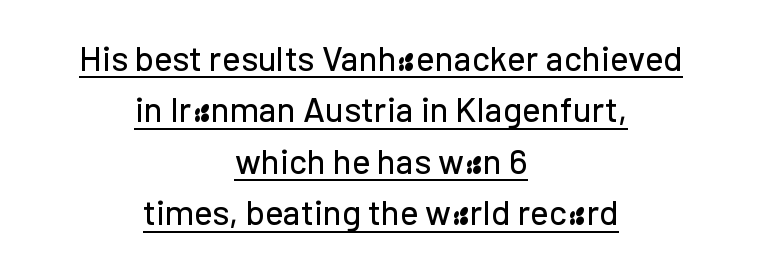
{"serif": "no", "italic": "no", "width": "normal", "stroke_contrast": "low", "x_height": "medium", "monospaced": "no", "underline": "yes", "align": "center", "line_spacing": "normal", "line_spacing_ratio": 1.47, "letter_spacing": "normal", "letter_spacing_em": 0.0, "glyph_px": 35}
